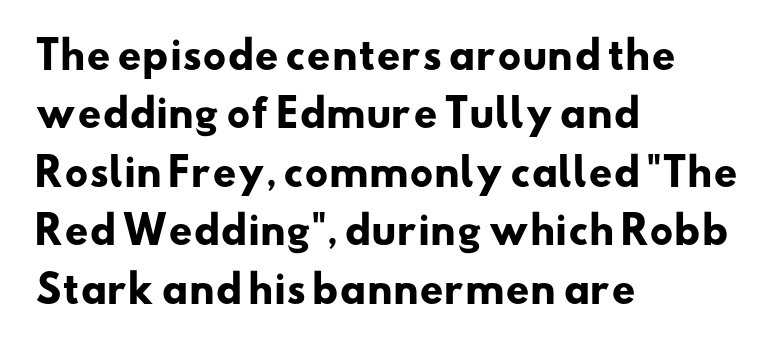
{"serif": "no", "bold": "yes", "weight": "heavy", "width": "wide", "stroke_contrast": "low", "x_height": "small", "monospaced": "no", "underline": "no", "align": "left", "line_spacing": "normal", "line_spacing_ratio": 1.58, "letter_spacing": "normal", "letter_spacing_em": 0.0, "glyph_px": 37}
